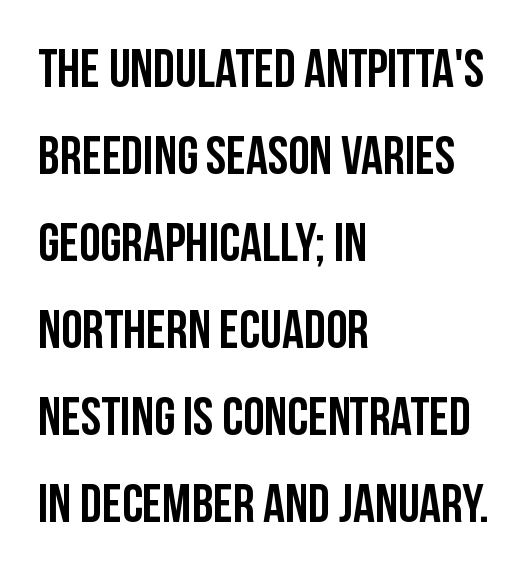
The image shows 54 px semibold, condensed sans-serif type, upright; set left-aligned, normal line spacing (1.61x), normal letter spacing, not underlined; low stroke contrast and a large x-height.
